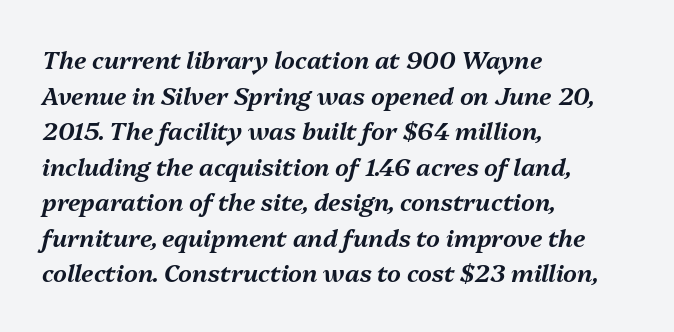
{"italic": "yes", "lean": "right", "slant_degrees": 13, "underline": "no", "align": "left", "line_spacing": "normal", "line_spacing_ratio": 1.48, "letter_spacing": "normal", "letter_spacing_em": 0.0, "glyph_px": 24}
